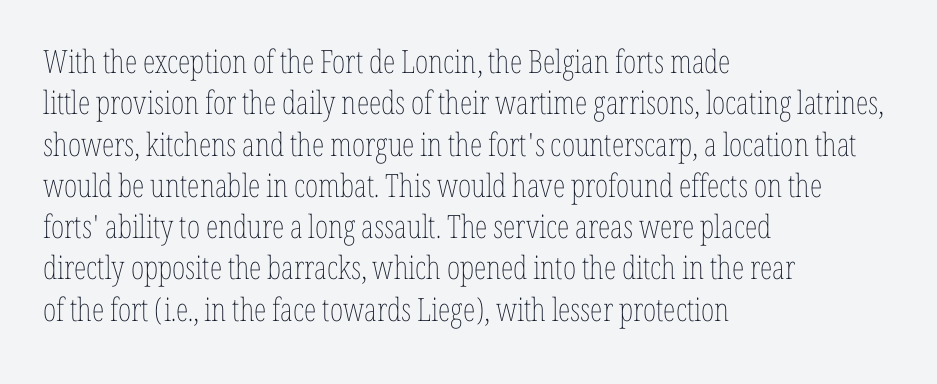
The image shows 32 px thin, condensed type, upright; set left-aligned, normal line spacing (1.29x), normal letter spacing, not underlined; low stroke contrast and a medium x-height.
